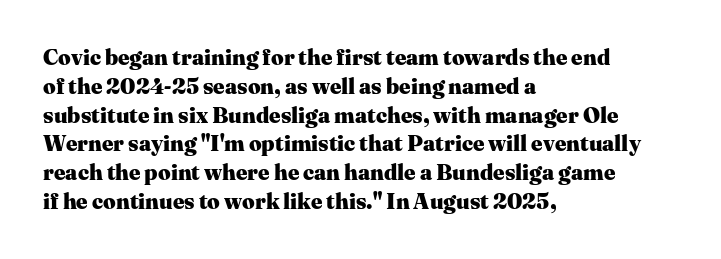
{"italic": "no", "bold": "yes", "underline": "no", "align": "left", "line_spacing": "normal", "line_spacing_ratio": 1.31, "letter_spacing": "normal", "letter_spacing_em": 0.0, "glyph_px": 22}
